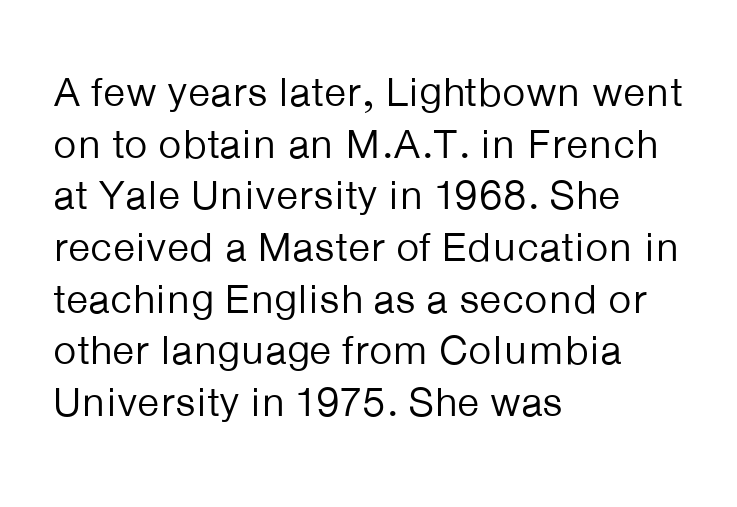
{"serif": "no", "italic": "no", "bold": "no", "weight": "regular", "width": "normal", "stroke_contrast": "low", "x_height": "medium", "monospaced": "no", "underline": "no", "align": "left", "line_spacing": "normal", "line_spacing_ratio": 1.26, "letter_spacing": "normal", "letter_spacing_em": 0.0, "glyph_px": 41}
